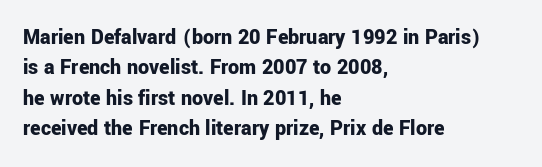
Q: Is the text bold? A: Yes.
Q: Is the text italic (slanted)? A: No, it is upright.
Q: Is the text underlined? A: No.
Q: How is the paragraph aligned? A: Left-aligned.
Q: Is the spacing between letters normal or unusually wide? A: Normal.
Q: Is the spacing between lines tight, normal or loose? A: Normal.
